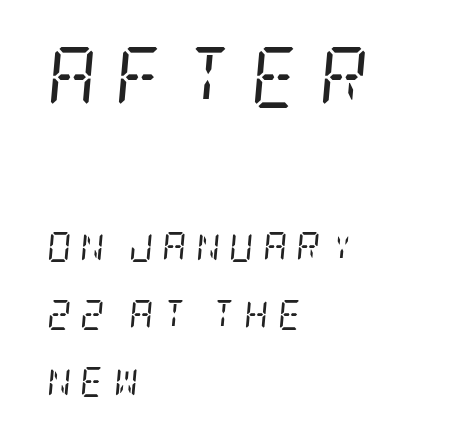
The image shows 61 px regular-weight, condensed serif type, italic (leaning right); set left-aligned, loose line spacing (2.24x), unusually wide letter spacing (+0.3 em), not underlined; the first (top) block is 2.03x larger; low stroke contrast and a large x-height.
